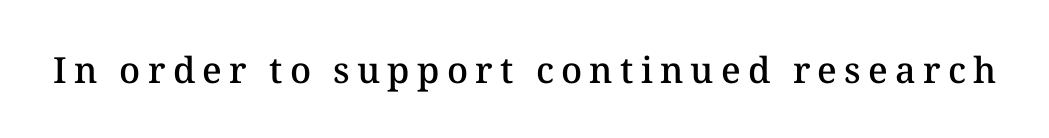
{"italic": "no", "bold": "semi", "weight": "semibold", "width": "normal", "stroke_contrast": "medium", "x_height": "medium", "monospaced": "no", "underline": "no", "letter_spacing": "wide", "letter_spacing_em": 0.2, "glyph_px": 36}
